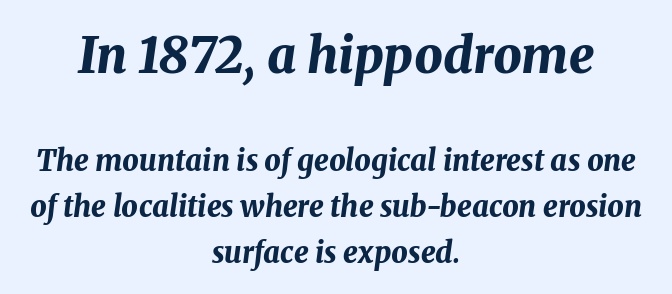
Q: Is the text bold? A: Yes.
Q: Is the text italic (slanted)? A: Yes, it leans right by about 8 degrees.
Q: Is the text underlined? A: No.
Q: How is the paragraph aligned? A: Centered.
Q: Is the spacing between letters normal or unusually wide? A: Normal.
Q: Is the spacing between lines tight, normal or loose? A: Normal.
Q: Which block of text is set in a larger size, the first (top) or the second (bottom)? A: The first (top) one.
Q: Width (condensed, normal, or wide)? A: Normal.
Q: Stroke contrast? A: Medium.
Q: x-height? A: Medium.
Q: Monospaced? A: No.
